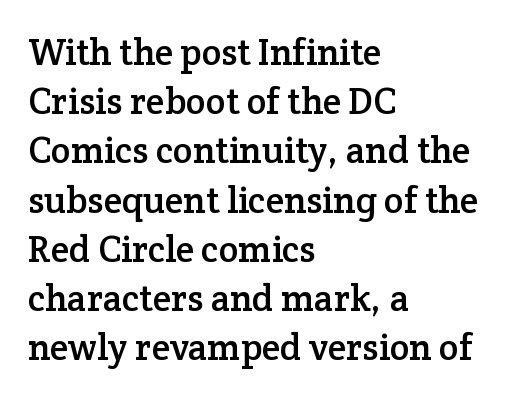
{"serif": "yes", "italic": "no", "width": "normal", "stroke_contrast": "low", "x_height": "medium", "monospaced": "no", "underline": "no", "align": "left", "line_spacing": "normal", "line_spacing_ratio": 1.33, "letter_spacing": "normal", "letter_spacing_em": 0.0, "glyph_px": 37}
